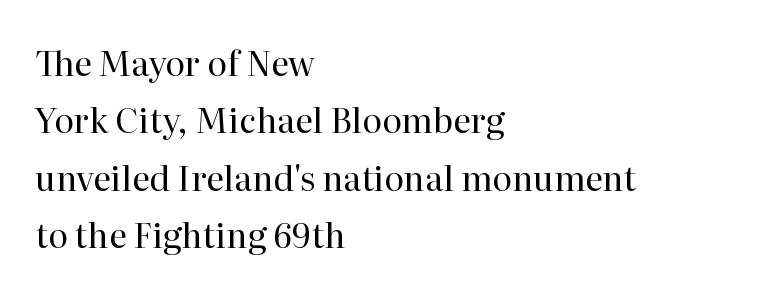
A student would call this left alignment; a typographer would say flush left, rag right. A typesetter would label this face a serif. These lines are rendered in a variable-pitch font. This sample uses plain, unmodified letter spacing.
